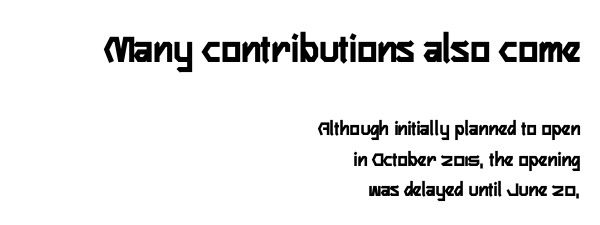
Q: Is the text italic (slanted)? A: No, it is upright.
Q: Is the typeface a serif or a sans-serif typeface? A: Sans-serif.
Q: Is the text underlined? A: No.
Q: How is the paragraph aligned? A: Right-aligned.
Q: Is the spacing between letters normal or unusually wide? A: Normal.
Q: Is the spacing between lines tight, normal or loose? A: Normal.
Q: Which block of text is set in a larger size, the first (top) or the second (bottom)? A: The first (top) one.
Q: Width (condensed, normal, or wide)? A: Condensed.
Q: Stroke contrast? A: Low.
Q: x-height? A: Medium.
Q: Monospaced? A: No.
